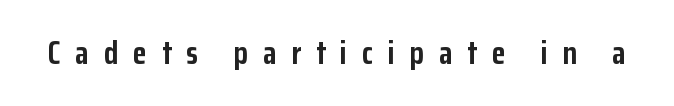
Q: Is the text bold? A: Yes.
Q: Is the text italic (slanted)? A: No, it is upright.
Q: Is the typeface a serif or a sans-serif typeface? A: Sans-serif.
Q: Is the text underlined? A: No.
Q: Is the spacing between letters normal or unusually wide? A: Unusually wide.
Q: Width (condensed, normal, or wide)? A: Condensed.
Q: Stroke contrast? A: Low.
Q: x-height? A: Medium.
Q: Monospaced? A: No.
